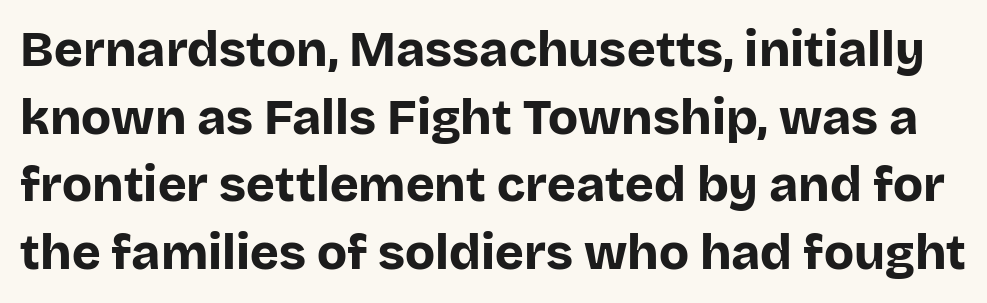
The typeface chosen for these lines omits serifs. Beneath every word, the page is bare. The line texture is even and compact thanks to regular tracking. Each letter keeps its own natural width here, so spacing adapts to shape. Posture: upright roman. Compared with an ordinary text face, these strokes are far heavier — a full bold.
